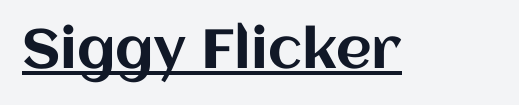
Quick note: not italic, upright. Spacing verdict: proportional, widths tailored to each character. This is underlined copy, the kind a proofreader might mark for attention. In terms of letterspacing, this is plain default setting.
